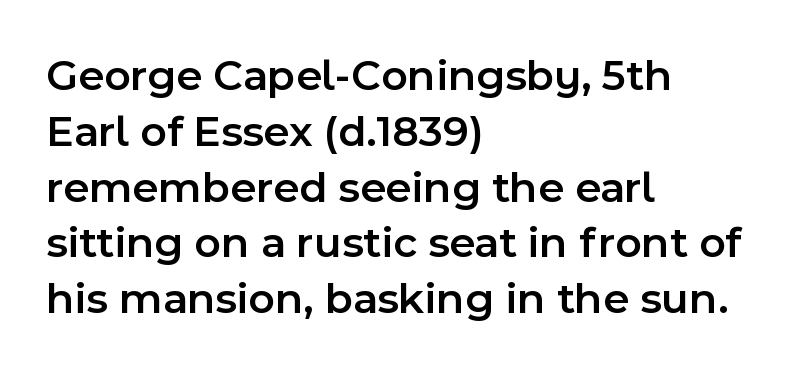
{"serif": "no", "italic": "no", "bold": "semi", "weight": "semibold", "width": "normal", "x_height": "medium", "monospaced": "no", "underline": "no", "align": "left", "line_spacing_ratio": 1.24, "letter_spacing": "normal", "letter_spacing_em": 0.0, "glyph_px": 45}
